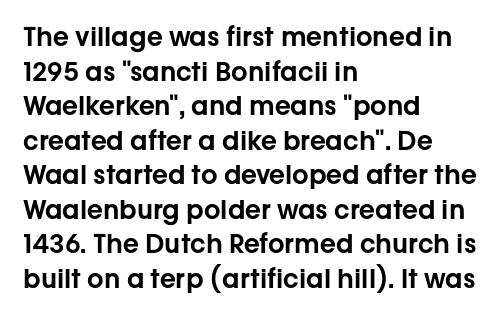
The image shows 26 px text type, upright; set left-aligned, normal line spacing (1.33x), normal letter spacing, not underlined.
